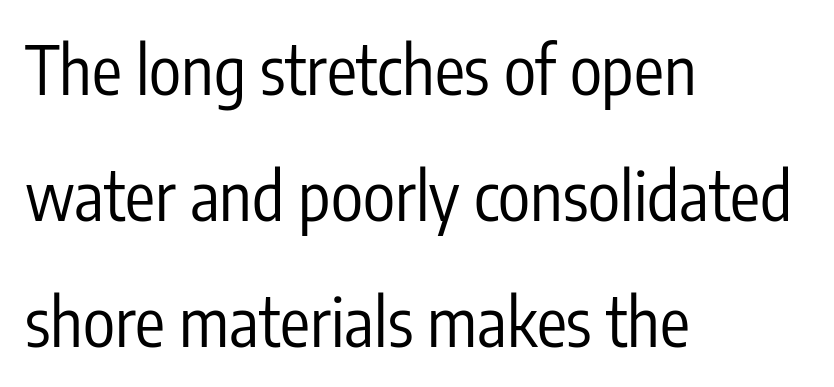
Posture: straight, roman, zero tilt. Beneath every word, the page is bare. The rendering uses natural spacing where letterforms have individual widths. In terms of letterform style, serifs are entirely absent. The rendering keeps characters at their native spacing. The cut favours lightness, reaching ordinary text weight at its darkest.
